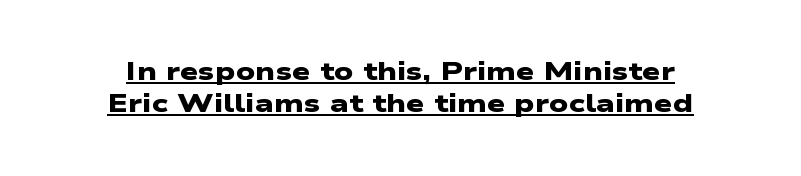
Q: Is the text bold? A: Yes.
Q: Is the text underlined? A: Yes.
Q: How is the paragraph aligned? A: Centered.
Q: Is the spacing between letters normal or unusually wide? A: Normal.
